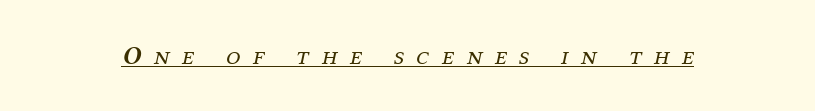
Q: Is the text bold? A: No.
Q: Is the text italic (slanted)? A: Yes, it leans right by about 12 degrees.
Q: Is the text underlined? A: Yes.
Q: Is the spacing between letters normal or unusually wide? A: Unusually wide.
